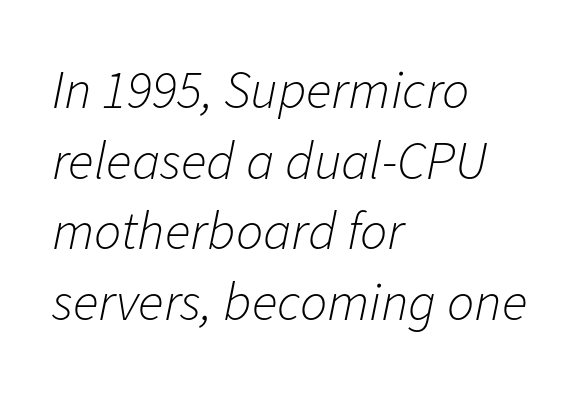
This rendering features lettering with no underline. One glance says typical: line gaps are just what's usual. There is no visible air inserted between adjacent glyphs. The letterforms sit at book weight or below. The passage shown is typed in a proportional face where columns would drift.
